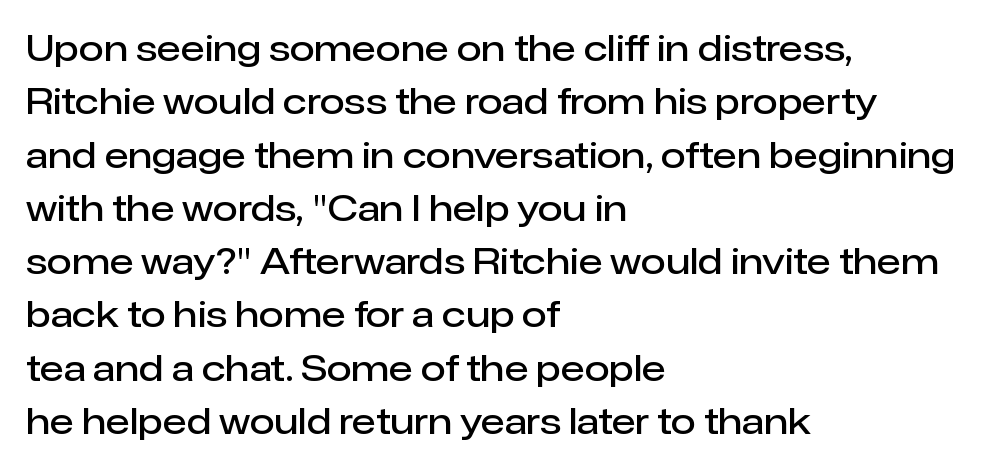
Q: Is the text bold? A: Semi-bold.
Q: Is the text italic (slanted)? A: No, it is upright.
Q: Is the typeface a serif or a sans-serif typeface? A: Sans-serif.
Q: Is the text underlined? A: No.
Q: How is the paragraph aligned? A: Left-aligned.
Q: Is the spacing between letters normal or unusually wide? A: Normal.
Q: Is the spacing between lines tight, normal or loose? A: Normal.
Q: Width (condensed, normal, or wide)? A: Normal.
Q: Stroke contrast? A: Low.
Q: x-height? A: Medium.
Q: Monospaced? A: No.
